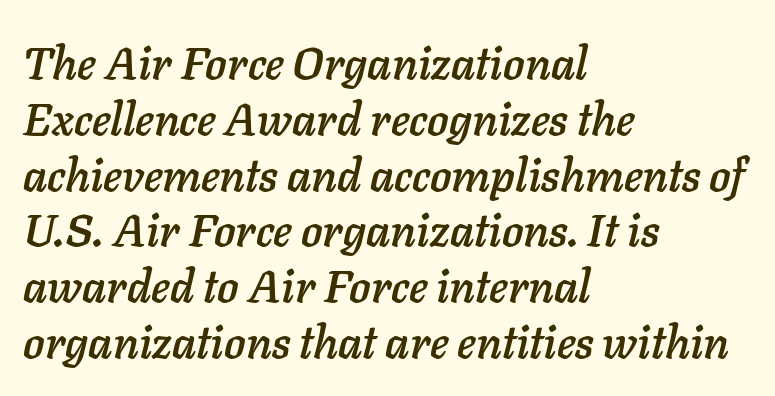
Is the type slanted? Yes — the strokes lean at a clear angle. Is this a fixed-width face? No — the glyphs have proportional, varying widths. Bare-footed words on every line. Reading down the block, your eye returns to a fixed left position each line. In terms of letterspacing, this is plain default setting.
